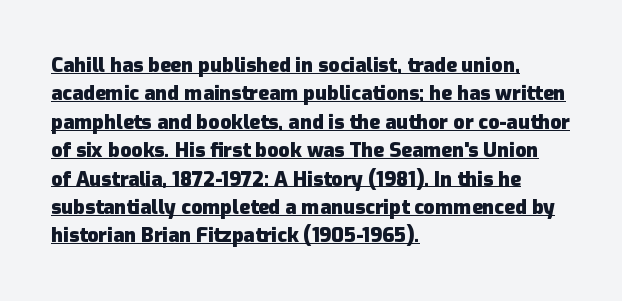
Q: Is the text bold? A: Yes.
Q: Is the text italic (slanted)? A: No, it is upright.
Q: Is the text underlined? A: Yes.
Q: How is the paragraph aligned? A: Left-aligned.
Q: Is the spacing between letters normal or unusually wide? A: Normal.
Q: Is the spacing between lines tight, normal or loose? A: Normal.
